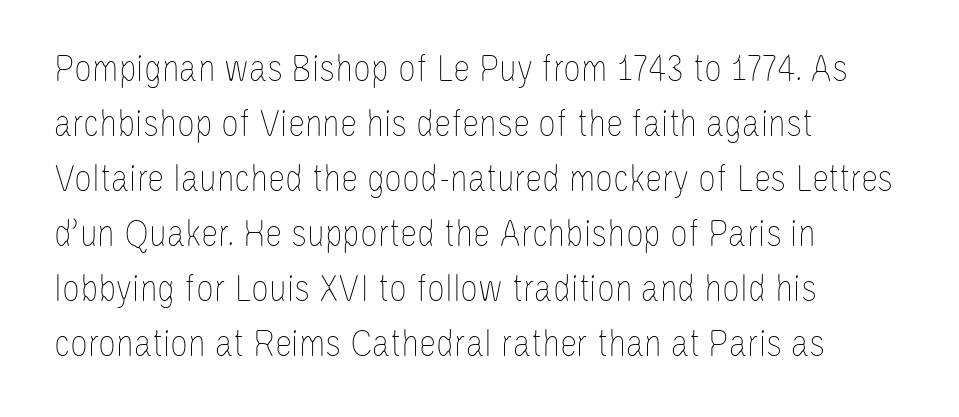
{"italic": "no", "bold": "no", "weight": "thin", "width": "condensed", "stroke_contrast": "low", "x_height": "large", "monospaced": "no", "underline": "no", "align": "left", "line_spacing": "normal", "line_spacing_ratio": 1.41, "letter_spacing": "normal", "letter_spacing_em": 0.0, "glyph_px": 39}
